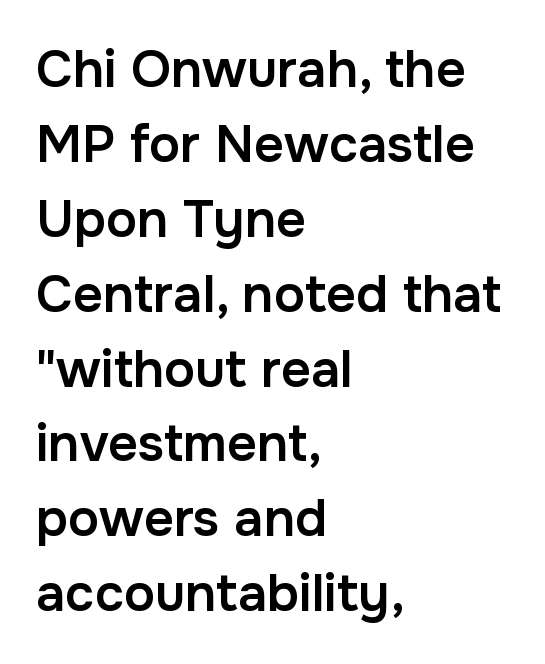
Spacing verdict: proportional, widths tailored to each character. The face used here is rendered with its standard letterfit. Descender tails drop into unmarked territory. Type style note: lacks serifs. Tall strokes in this sample are plumb rather than angled. What's the leading like? Ordinary, nothing unusual.
